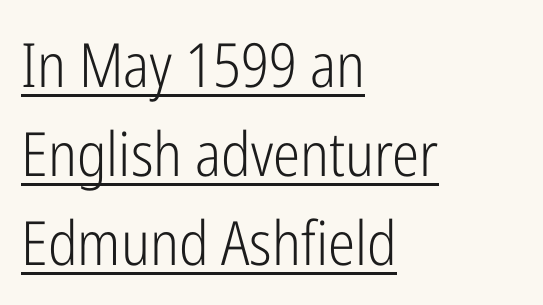
The image shows 61 px light, condensed sans-serif type, upright; set left-aligned, normal line spacing (1.46x), normal letter spacing, underlined; low stroke contrast and a medium x-height.
